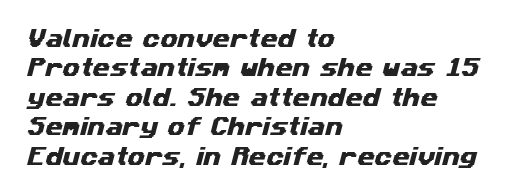
{"underline": "no", "align": "left", "line_spacing": "normal", "line_spacing_ratio": 1.47, "letter_spacing": "normal", "letter_spacing_em": 0.0, "glyph_px": 20}
